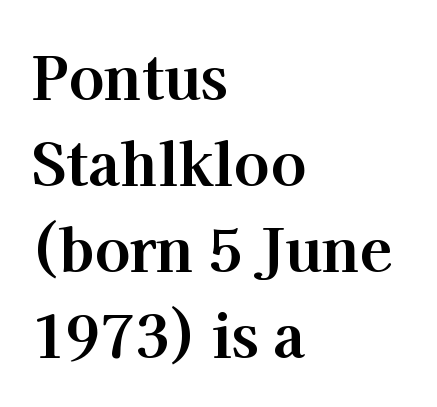
Do the characters align in a grid? No, the font is proportional. Summary of vertical rhythm: regular, with standard interline spacing. The string is rendered with underlining switched off. The face used here is seriffed, in the tradition of book romans. Vertical strokes here are truly vertical. The letterforms sit shoulder to shoulder at normal distance.
